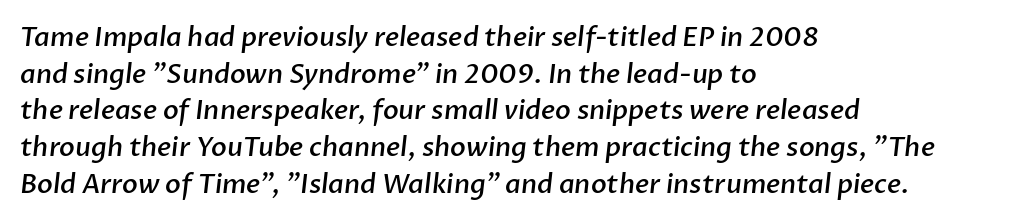
The image shows 26 px text type; set left-aligned, normal line spacing (1.41x), normal letter spacing, not underlined.
